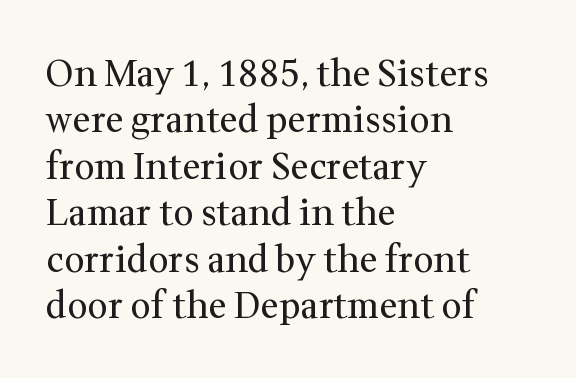
Every stem runs plumb, perpendicular to the baseline. Line spacing here is normal. This rendering uses left alignment, leaving the right contour irregular. No word sits above an underline. You could not count columns in this text — the font is proportionally spaced.
